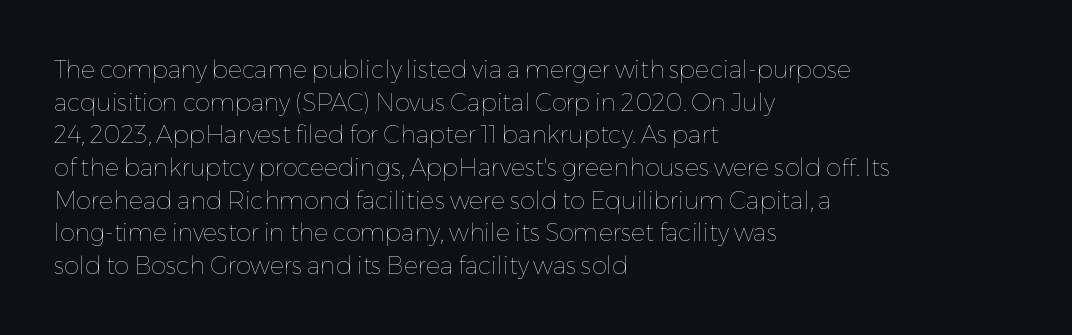
Q: Is the text bold? A: No.
Q: Is the text italic (slanted)? A: No, it is upright.
Q: Is the text underlined? A: No.
Q: How is the paragraph aligned? A: Left-aligned.
Q: Is the spacing between letters normal or unusually wide? A: Normal.
Q: Is the spacing between lines tight, normal or loose? A: Normal.
